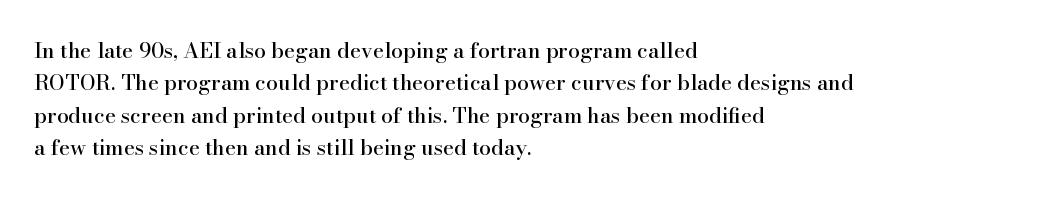
Glyph-to-glyph distance matches everyday printed text. Upright lettering throughout. Notice how descenders clear the ascenders below comfortably — that's standard leading. The strip under each line holds only bare page. Layout note: lines flush left.
